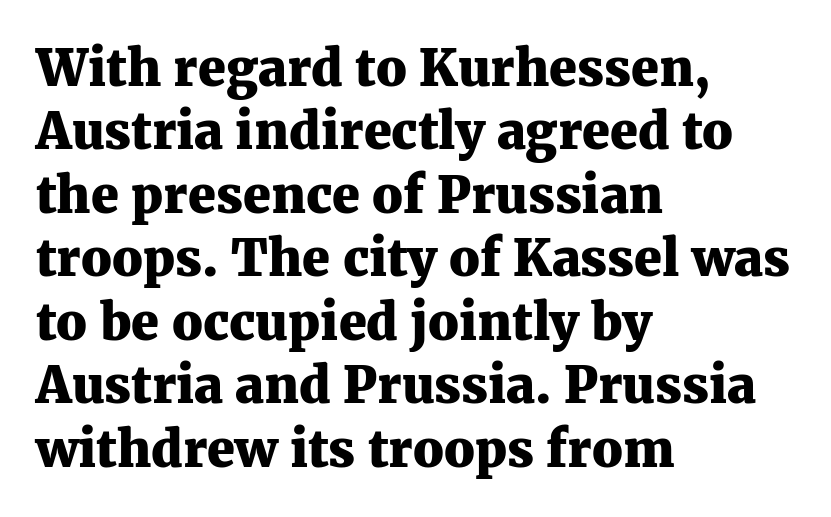
The image shows 50 px heavy serif type, upright; set left-aligned, normal line spacing (1.27x), normal letter spacing, not underlined; medium stroke contrast and a medium x-height.
